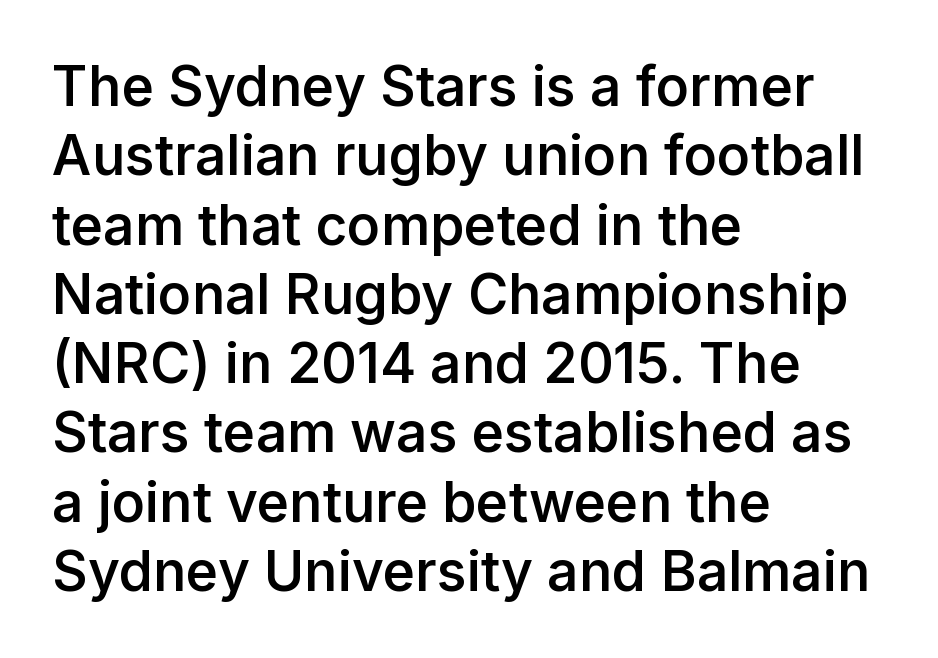
Q: Is the text bold? A: Semi-bold.
Q: Is the text italic (slanted)? A: No, it is upright.
Q: Is the typeface a serif or a sans-serif typeface? A: Sans-serif.
Q: Is the text underlined? A: No.
Q: How is the paragraph aligned? A: Left-aligned.
Q: Is the spacing between letters normal or unusually wide? A: Normal.
Q: Is the spacing between lines tight, normal or loose? A: Normal.
Q: Width (condensed, normal, or wide)? A: Normal.
Q: Stroke contrast? A: Low.
Q: x-height? A: Medium.
Q: Monospaced? A: No.
